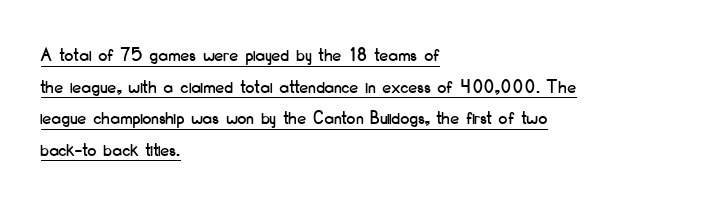
The image shows 20 px text type, upright; set left-aligned, normal line spacing (1.58x), normal letter spacing, underlined.
